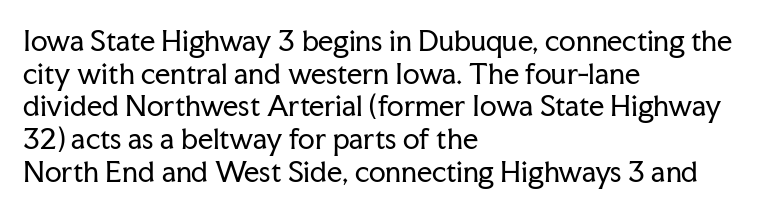
{"italic": "no", "bold": "no", "underline": "no", "align": "left", "line_spacing_ratio": 1.21, "letter_spacing": "normal", "letter_spacing_em": 0.0, "glyph_px": 27}
